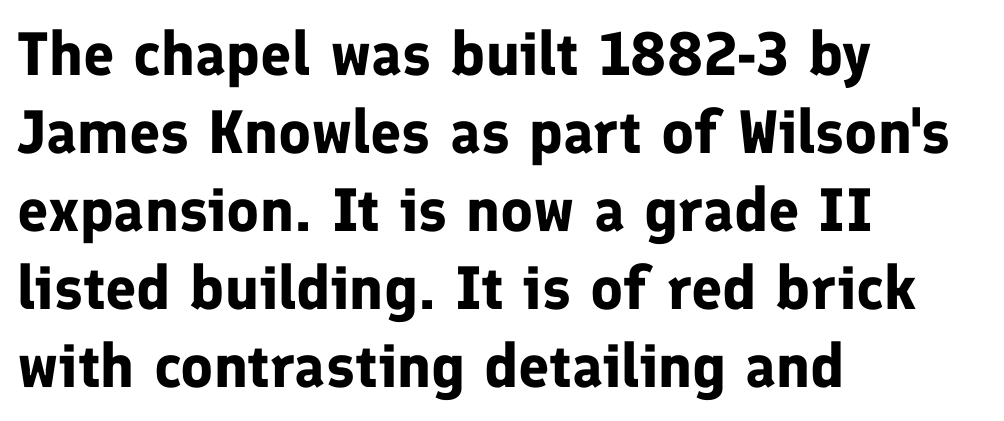
The image shows 61 px bold sans-serif type, upright; set left-aligned, normal line spacing (1.28x), normal letter spacing, not underlined; low stroke contrast and a medium x-height.
